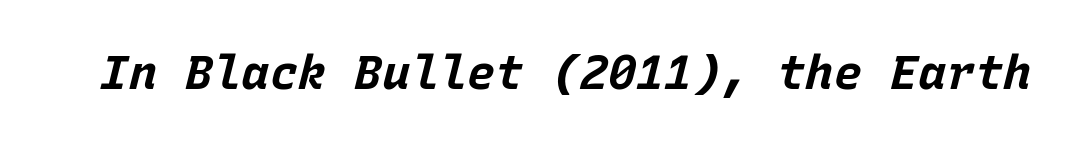
{"italic": "yes", "lean": "right", "slant_degrees": 15, "bold": "yes", "weight": "bold", "width": "normal", "stroke_contrast": "low", "x_height": "large", "monospaced": "yes", "underline": "no", "letter_spacing": "normal", "letter_spacing_em": 0.0, "glyph_px": 47}
